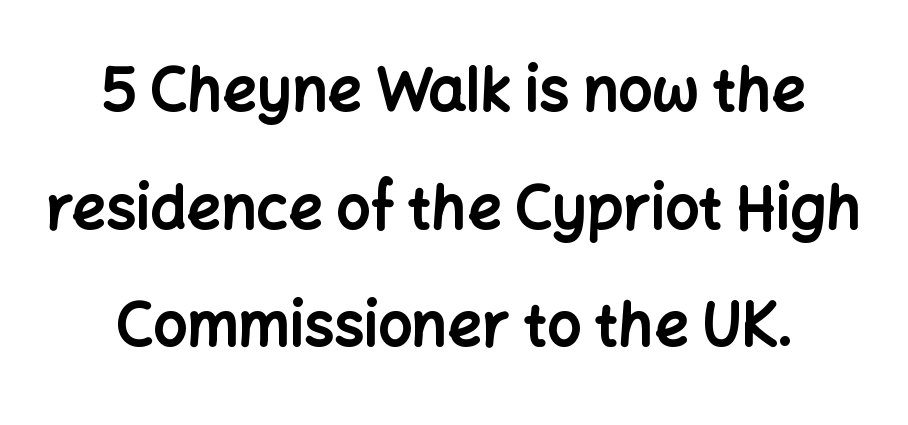
Glyph-to-glyph distance matches everyday printed text. Heavy-handed strokes throughout: this text is bold. Is this a fixed-width face? No — the glyphs have proportional, varying widths. Characters remain perfectly vertical along every line.
